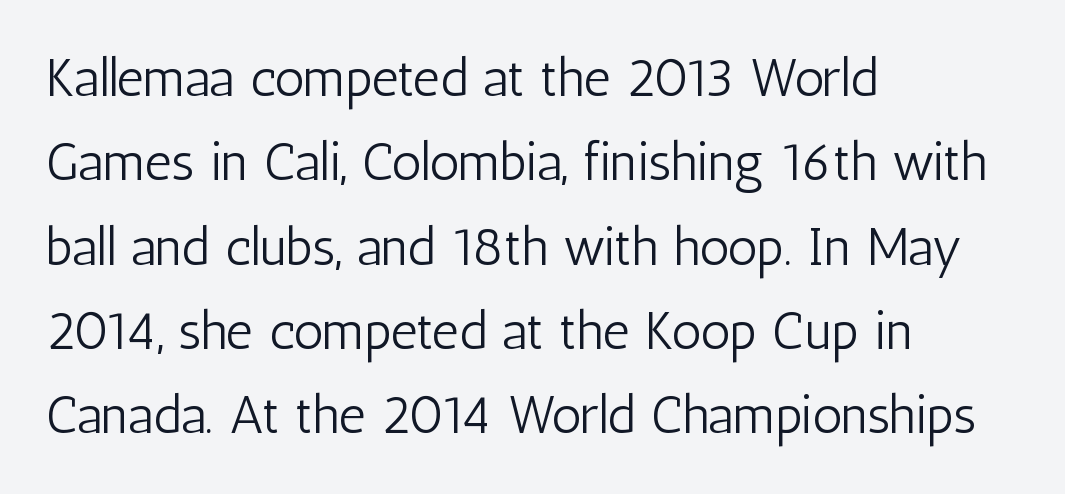
Does the copy run flush right? No — it runs flush left. The text was rendered using a sans face with plain stroke endings. No extra tracking has been applied to these lines. Each letter keeps its own natural width here, so spacing adapts to shape.
